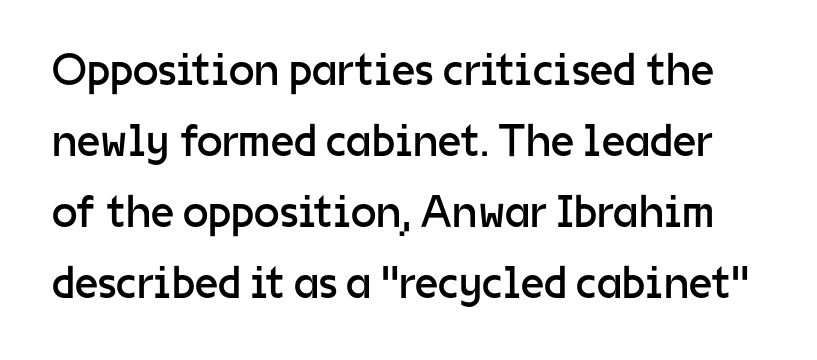
Posture: upright roman. The font family rendered here belongs to the sans-serif group. Is this a heavy cut? Hardly; it is regular or lighter. A clean baseline with only descenders dipping below it. Each new line begins a customary step beneath the previous one.
